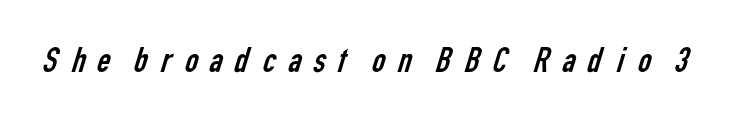
Q: Is the text bold? A: No.
Q: Is the typeface a serif or a sans-serif typeface? A: Sans-serif.
Q: Is the text underlined? A: No.
Q: Is the spacing between letters normal or unusually wide? A: Unusually wide.
Q: Width (condensed, normal, or wide)? A: Condensed.
Q: Stroke contrast? A: Low.
Q: x-height? A: Medium.
Q: Monospaced? A: No.
